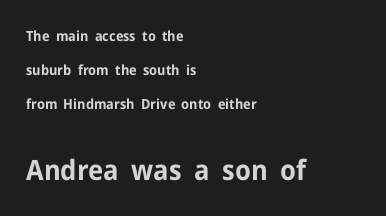
The image shows 28 px bold sans-serif type, upright; set left-aligned, loose line spacing (2.43x), normal letter spacing, not underlined; the second (bottom) block is 2.0x larger; low stroke contrast and a medium x-height.
